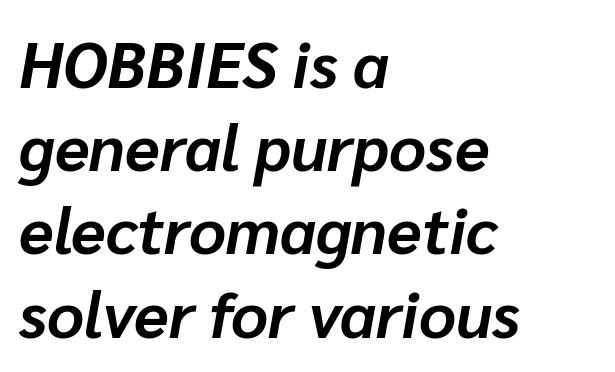
{"italic": "yes", "lean": "right", "slant_degrees": 10, "bold": "yes", "weight": "bold", "width": "normal", "stroke_contrast": "low", "x_height": "medium", "monospaced": "no", "underline": "no", "align": "left", "line_spacing": "normal", "line_spacing_ratio": 1.3, "letter_spacing": "normal", "letter_spacing_em": 0.0, "glyph_px": 64}
